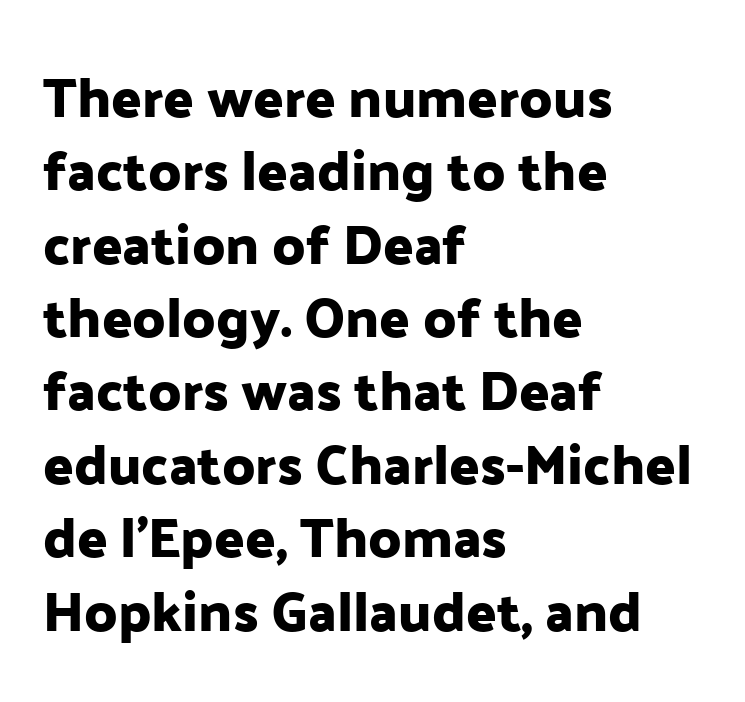
The image shows 56 px sans-serif type, upright; set left-aligned, normal line spacing (1.31x), normal letter spacing, not underlined; low stroke contrast and a medium x-height.
